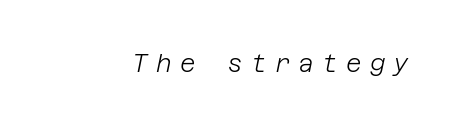
{"italic": "yes", "lean": "right", "slant_degrees": 12, "bold": "no", "underline": "no", "letter_spacing": "wide", "letter_spacing_em": 0.34, "glyph_px": 24}
